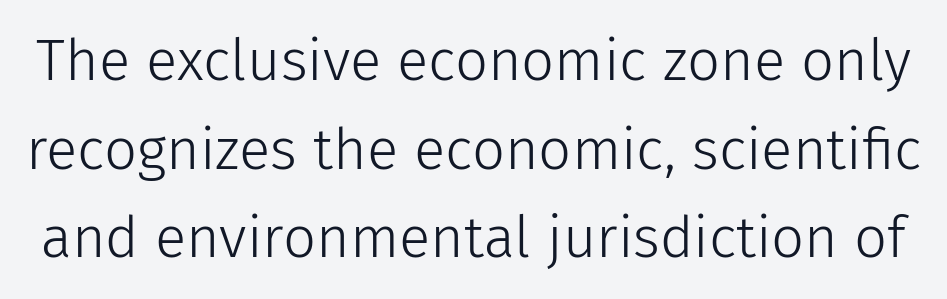
Q: Is the text bold? A: No.
Q: Is the text italic (slanted)? A: No, it is upright.
Q: Is the typeface a serif or a sans-serif typeface? A: Sans-serif.
Q: Is the text underlined? A: No.
Q: Is the spacing between letters normal or unusually wide? A: Normal.
Q: Is the spacing between lines tight, normal or loose? A: Normal.
Q: Width (condensed, normal, or wide)? A: Normal.
Q: Stroke contrast? A: Low.
Q: x-height? A: Medium.
Q: Monospaced? A: No.
